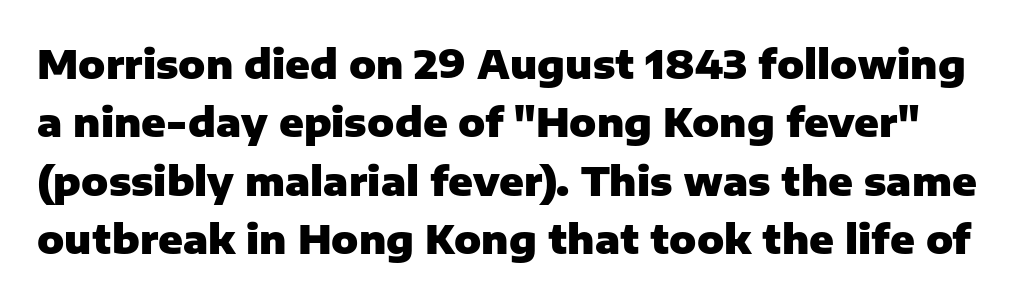
The image shows 40 px heavy sans-serif type, upright; set normal line spacing (1.46x), normal letter spacing, not underlined; low stroke contrast and a medium x-height.
